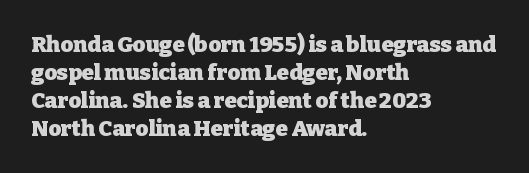
Q: Is the text bold? A: Yes.
Q: Is the text italic (slanted)? A: No, it is upright.
Q: Is the text underlined? A: No.
Q: How is the paragraph aligned? A: Left-aligned.
Q: Is the spacing between letters normal or unusually wide? A: Normal.
Q: Is the spacing between lines tight, normal or loose? A: Normal.
